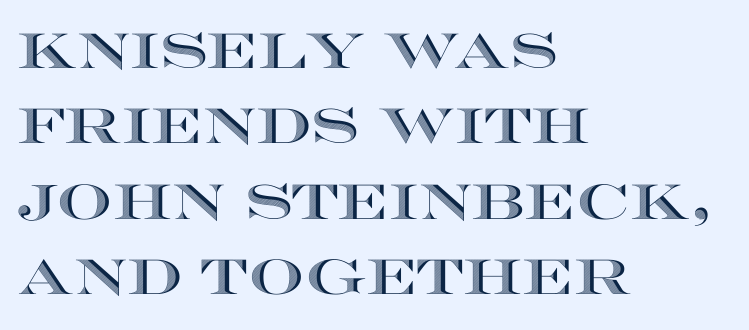
The image shows 49 px wide type, upright; set left-aligned, normal line spacing (1.54x), normal letter spacing, not underlined; a large x-height.
